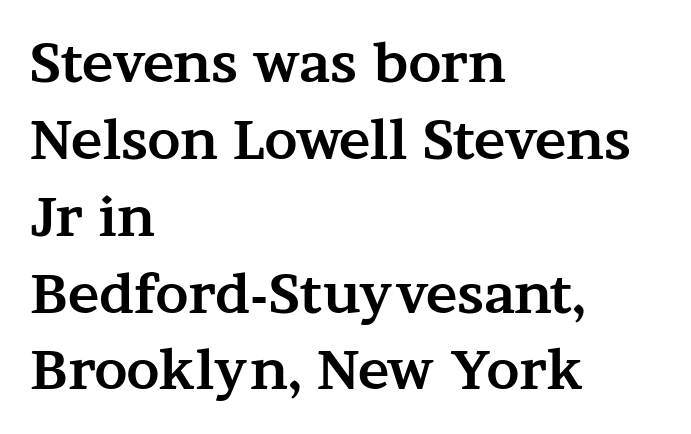
Q: Is the text bold? A: Yes.
Q: Is the text italic (slanted)? A: No, it is upright.
Q: Is the typeface a serif or a sans-serif typeface? A: Serif.
Q: Is the text underlined? A: No.
Q: How is the paragraph aligned? A: Left-aligned.
Q: Is the spacing between letters normal or unusually wide? A: Normal.
Q: Is the spacing between lines tight, normal or loose? A: Normal.
Q: Width (condensed, normal, or wide)? A: Wide.
Q: Stroke contrast? A: Medium.
Q: x-height? A: Medium.
Q: Monospaced? A: No.
